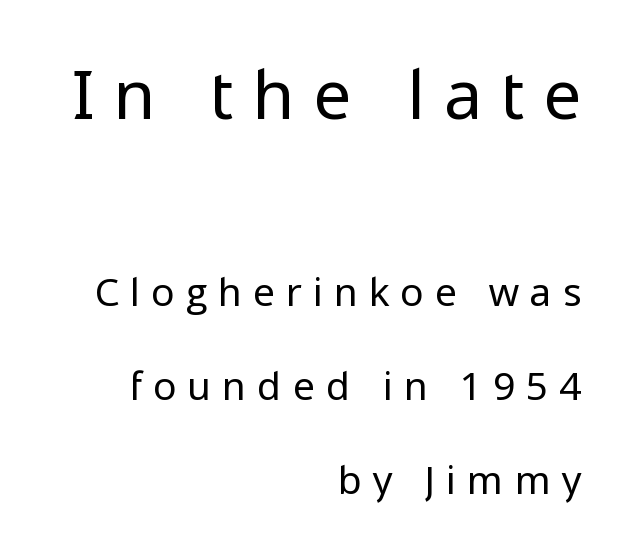
{"serif": "no", "italic": "no", "bold": "no", "weight": "regular", "width": "normal", "stroke_contrast": "low", "x_height": "medium", "monospaced": "no", "underline": "no", "align": "right", "line_spacing": "loose", "line_spacing_ratio": 2.41, "letter_spacing": "wide", "letter_spacing_em": 0.3, "larger_block": "first", "size_ratio": 1.74, "glyph_px": 68}
